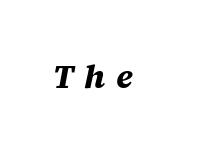
{"italic": "yes", "lean": "right", "slant_degrees": 12, "bold": "yes", "weight": "bold", "width": "normal", "stroke_contrast": "medium", "x_height": "large", "monospaced": "no", "underline": "no", "letter_spacing": "wide", "letter_spacing_em": 0.32, "glyph_px": 33}
